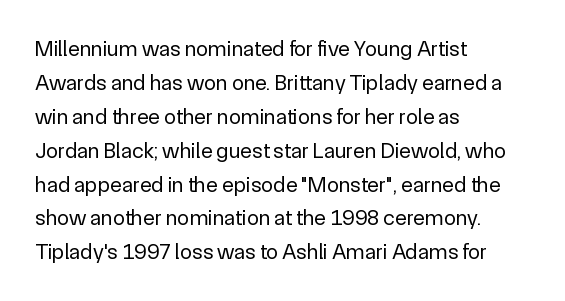
Q: Is the text bold? A: No.
Q: Is the text italic (slanted)? A: No, it is upright.
Q: Is the text underlined? A: No.
Q: How is the paragraph aligned? A: Left-aligned.
Q: Is the spacing between letters normal or unusually wide? A: Normal.
Q: Is the spacing between lines tight, normal or loose? A: Normal.
